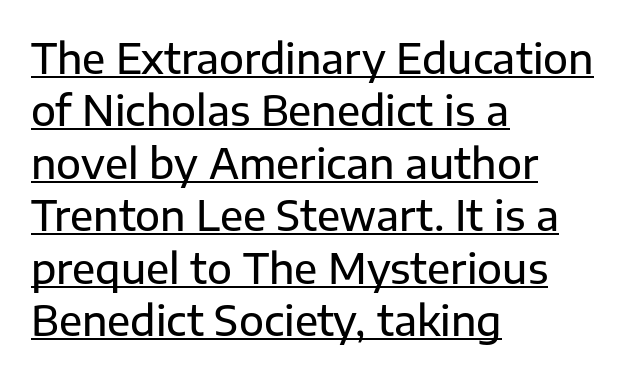
Q: Is the text italic (slanted)? A: No, it is upright.
Q: Is the typeface a serif or a sans-serif typeface? A: Sans-serif.
Q: Is the text underlined? A: Yes.
Q: How is the paragraph aligned? A: Left-aligned.
Q: Is the spacing between letters normal or unusually wide? A: Normal.
Q: Is the spacing between lines tight, normal or loose? A: Normal.
Q: Width (condensed, normal, or wide)? A: Normal.
Q: Stroke contrast? A: Low.
Q: x-height? A: Medium.
Q: Monospaced? A: No.
